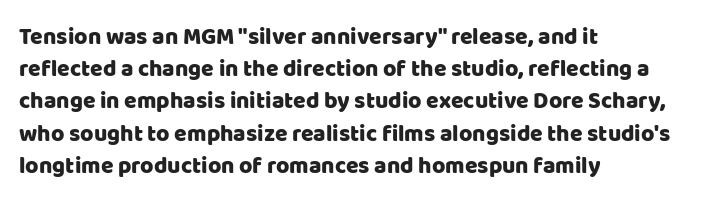
{"italic": "no", "underline": "no", "align": "left", "line_spacing": "normal", "line_spacing_ratio": 1.4, "letter_spacing": "normal", "letter_spacing_em": 0.0, "glyph_px": 23}
